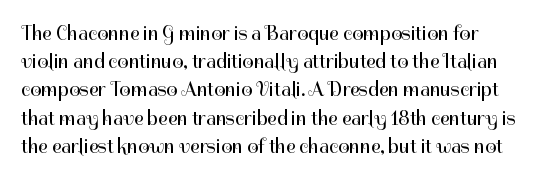
The image shows 20 px text type, upright; set normal line spacing (1.41x), normal letter spacing, not underlined.
